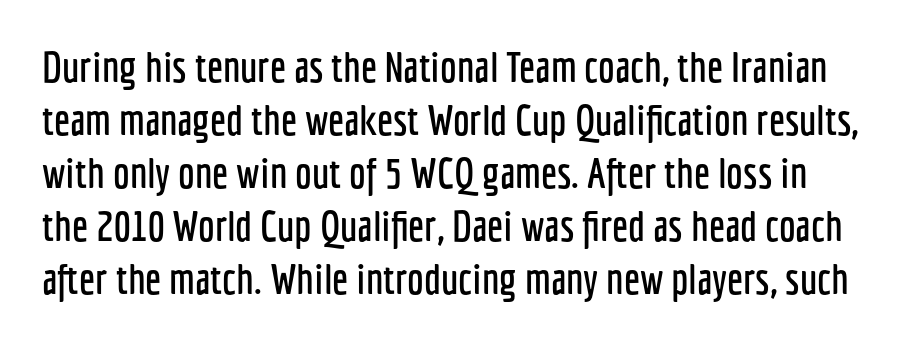
Underlining? Definitely not there. What's the leading like? Ordinary, nothing unusual. The face used here is proportionally spaced, like ordinary book or web type. Posture: vertical. Tracking here is standard; glyphs follow each other at the usual distance.
